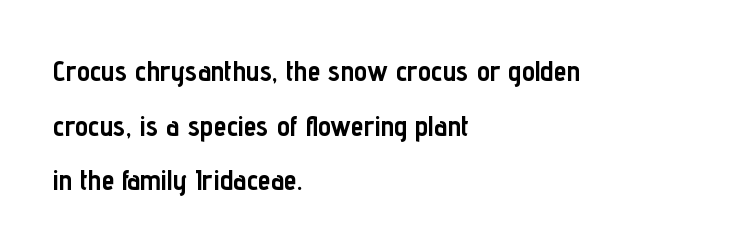
The image shows 29 px semibold, condensed sans-serif type, upright; set left-aligned, line spacing 1.88x, normal letter spacing, not underlined; low stroke contrast and a medium x-height.
